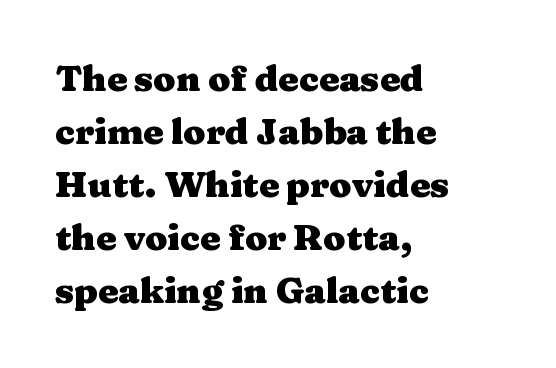
A typesetter would mark this as roman, not italic. Check under the words: just untouched page. You could not count columns in this text — the font is proportionally spaced. A full-strength bold gives these letters their thick strokes. The line texture is even and compact thanks to regular tracking. The space between consecutive lines is moderate.
